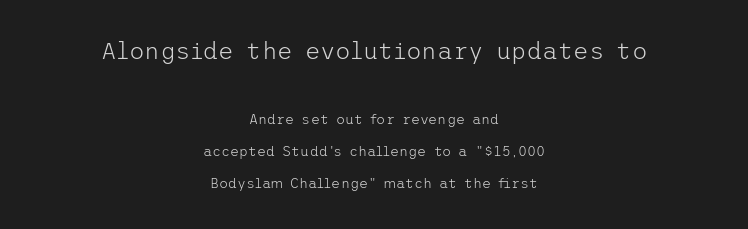
{"italic": "no", "bold": "no", "underline": "no", "align": "center", "line_spacing": "loose", "line_spacing_ratio": 2.28, "letter_spacing": "normal", "letter_spacing_em": 0.0, "larger_block": "first", "size_ratio": 1.71, "glyph_px": 24}
